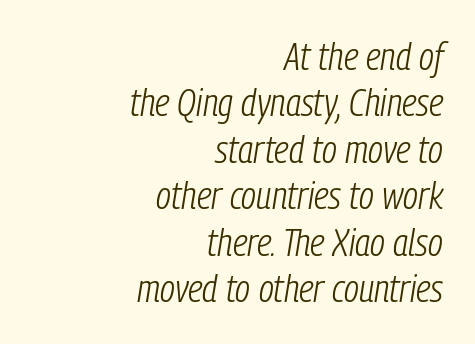
{"italic": "yes", "lean": "right", "slant_degrees": 9, "bold": "no", "weight": "light", "width": "condensed", "stroke_contrast": "low", "x_height": "medium", "monospaced": "no", "underline": "no", "align": "right", "line_spacing_ratio": 1.19, "letter_spacing": "normal", "letter_spacing_em": 0.0, "glyph_px": 39}
